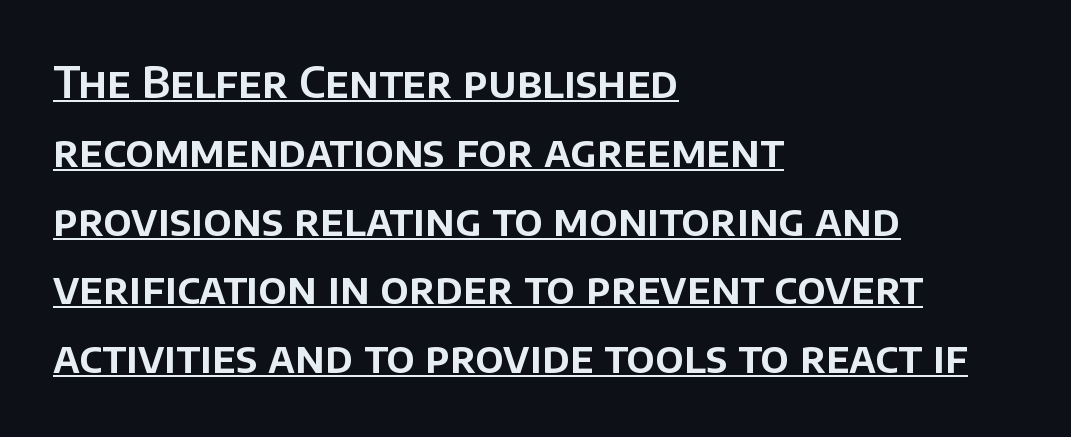
In terms of leading, this rendering sits right in the middle. Descenders here cross a horizontal rule under the line. This rendering leaves character spacing at its baseline value. The characters display no serif detailing; their extremities are plain.
